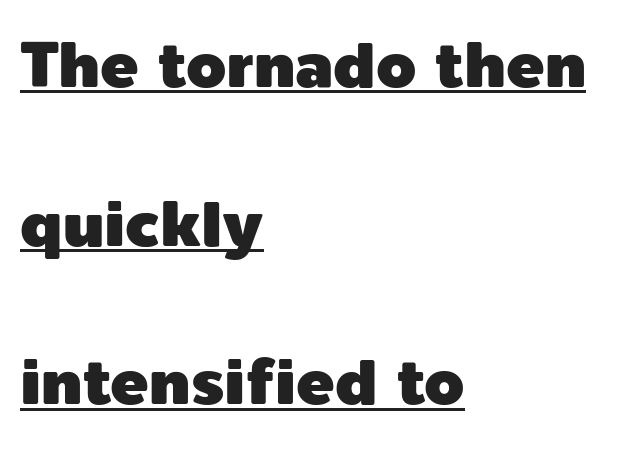
The image shows 64 px sans-serif type, upright; set left-aligned, loose line spacing (2.48x), normal letter spacing, underlined; a medium x-height.
